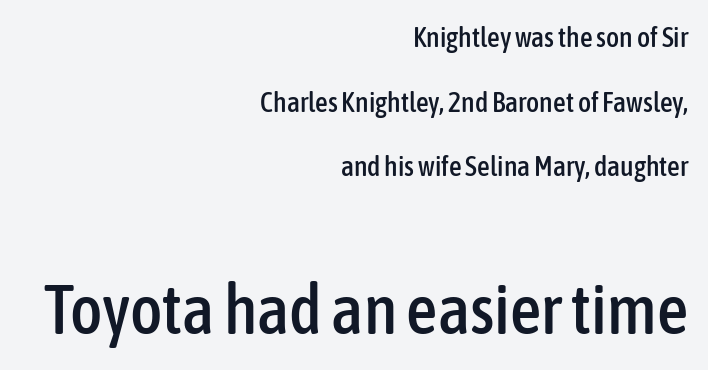
The font family rendered here belongs to the sans-serif group. Check the space under the baseline: it is left empty. Each letter keeps its own natural width here, so spacing adapts to shape. Default kerning and tracking; the words read as compact shapes.
